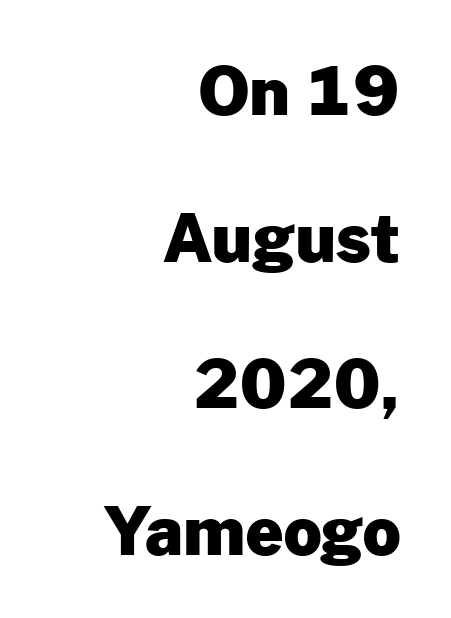
Q: Is the text bold? A: Yes.
Q: Is the text italic (slanted)? A: No, it is upright.
Q: Is the typeface a serif or a sans-serif typeface? A: Sans-serif.
Q: Is the text underlined? A: No.
Q: How is the paragraph aligned? A: Right-aligned.
Q: Is the spacing between letters normal or unusually wide? A: Normal.
Q: Is the spacing between lines tight, normal or loose? A: Loose.
Q: Width (condensed, normal, or wide)? A: Normal.
Q: Stroke contrast? A: Low.
Q: x-height? A: Medium.
Q: Monospaced? A: No.
